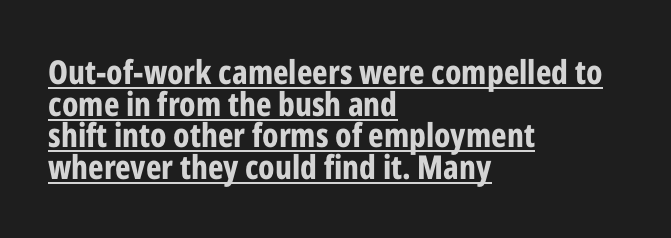
What decoration does the sample have? An underline. There is no visible air inserted between adjacent glyphs. Students, this is bold: see how much ink each stroke carries. Leading: reduced.
